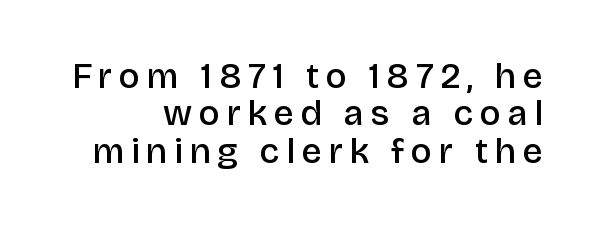
The passage shown is not underscored anywhere. The face used here is a sans, in the tradition of grotesques and geometrics. Slightly chunky letters — semibold, I'd say, not full bold. Ascenders rise straight up at ninety degrees. Character widths vary here, with narrow letters taking less room than wide ones. Regarding leading, the lines here are crowded together.
